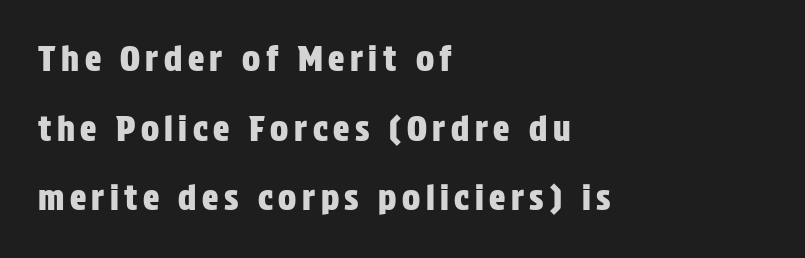
The string is rendered with underlining switched off. Think of a printed novel: that variable character pitch is what you see here. You can tell it's not italic because the verticals are truly vertical. Notice how the passage keeps a crisp vertical edge on the left only.
